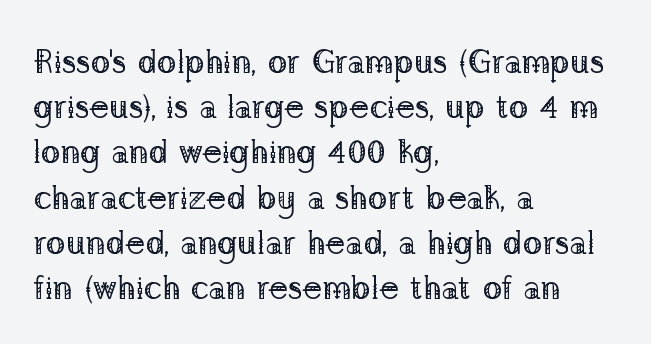
The type is set solid horizontally, with unmodified tracking. It's the straight-up-and-down kind of type. The weight tops out at a normal text grade. Evenly set lines give the paragraph a standard silhouette. These lines are rendered in a variable-pitch font.
